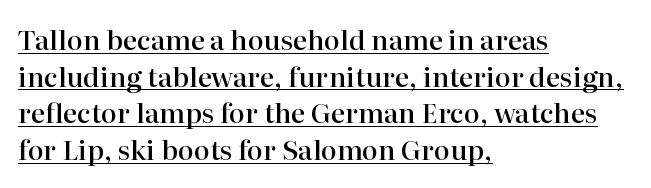
Q: Is the text bold? A: Semi-bold.
Q: Is the text italic (slanted)? A: No, it is upright.
Q: Is the text underlined? A: Yes.
Q: How is the paragraph aligned? A: Left-aligned.
Q: Is the spacing between letters normal or unusually wide? A: Normal.
Q: Is the spacing between lines tight, normal or loose? A: Normal.
